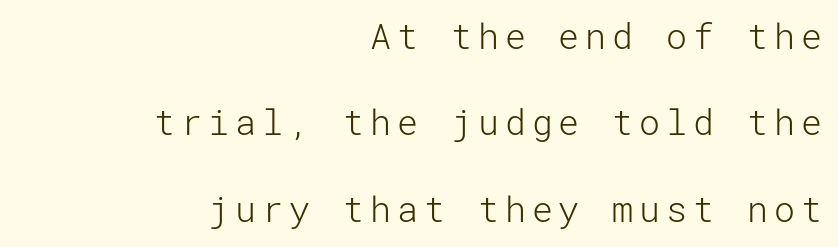
The strokes carry an ordinary text weight at most. The lines are spread far apart with generous leading. Compared with a flush-left layout, this one pins lines to the opposite, right side. You can tell it's not italic because the verticals are truly vertical.
